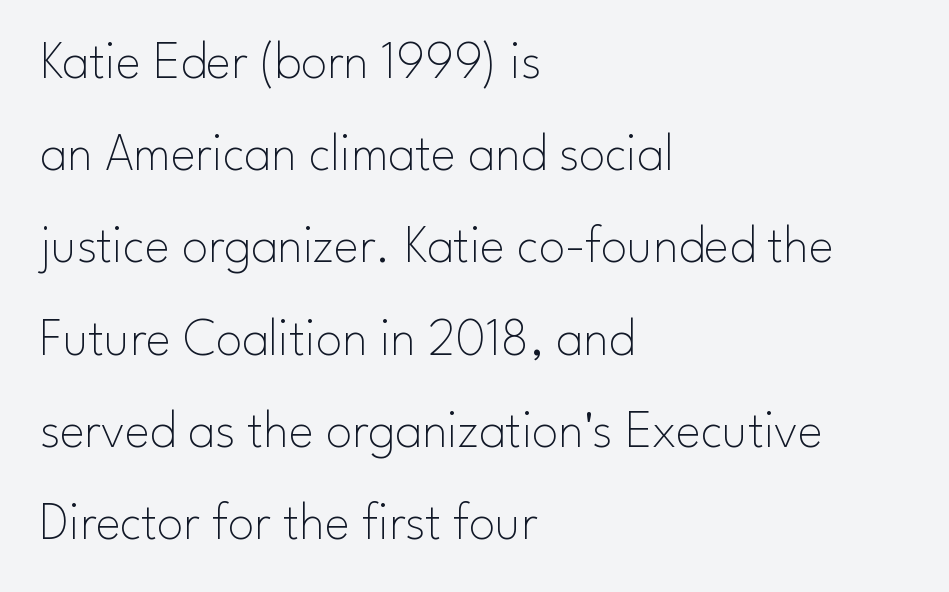
The image shows 53 px thin sans-serif type, upright; set left-aligned, line spacing 1.74x, normal letter spacing, not underlined; low stroke contrast and a small x-height.
